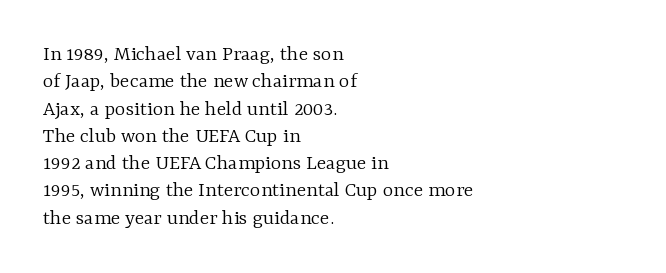
The image shows 22 px text type, upright; set left-aligned, line spacing 1.24x, normal letter spacing, not underlined.
